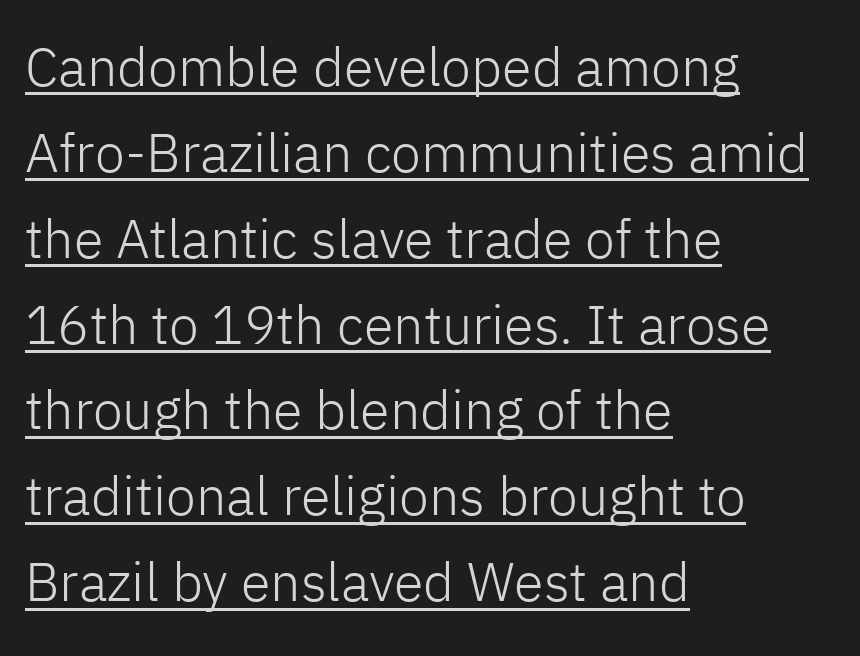
{"serif": "no", "italic": "no", "bold": "no", "weight": "light", "width": "normal", "stroke_contrast": "low", "x_height": "medium", "monospaced": "no", "underline": "yes", "align": "left", "line_spacing": "normal", "line_spacing_ratio": 1.59, "letter_spacing": "normal", "letter_spacing_em": 0.0, "glyph_px": 54}
